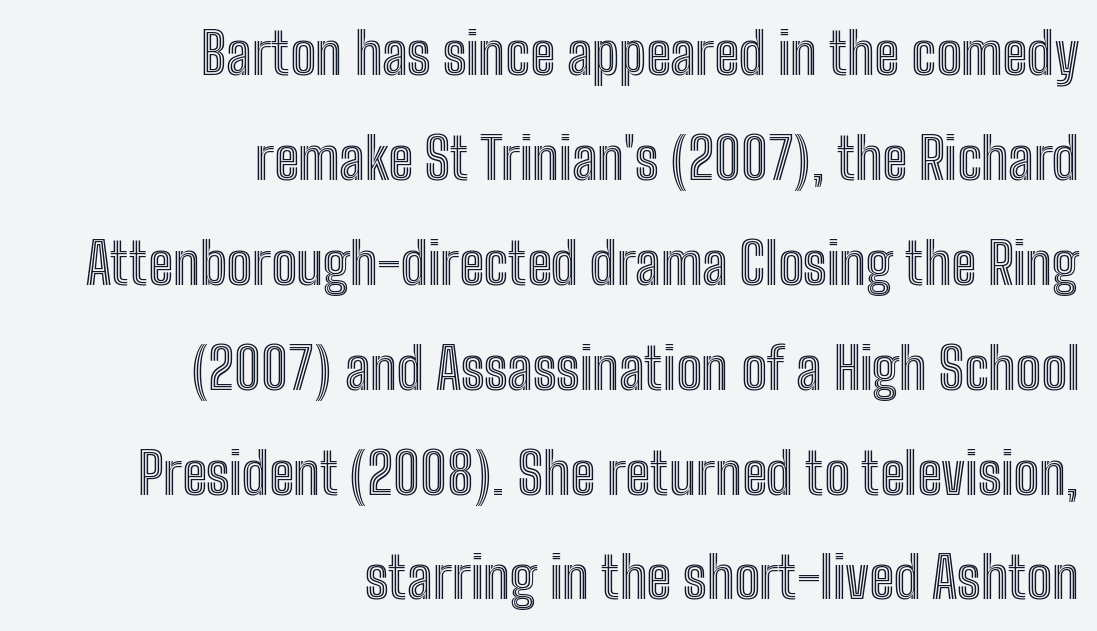
The image shows 57 px condensed type, upright; set right-aligned, line spacing 1.84x, normal letter spacing, not underlined; a medium x-height.
